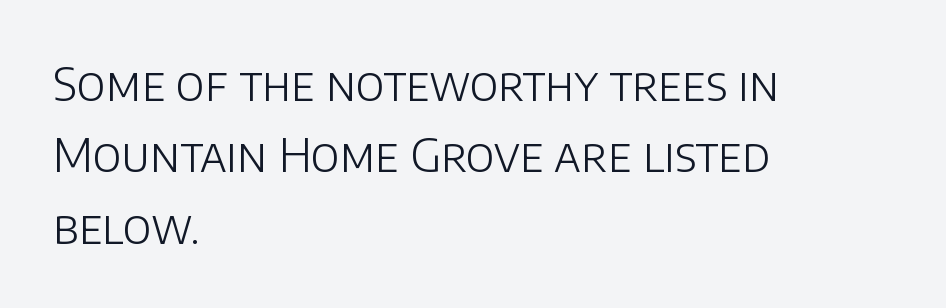
Is this a heavy cut? Hardly; it is regular or lighter. Is this a fixed-width face? No — the glyphs have proportional, varying widths. Alignment: flush left. Tracking value appears to be zero — textbook default spacing.
